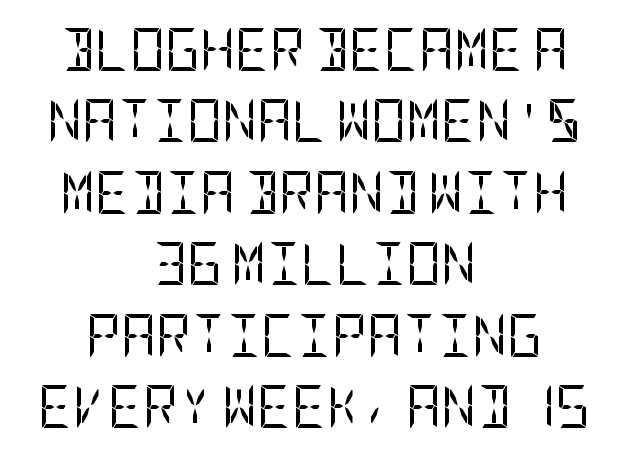
{"serif": "no", "italic": "no", "bold": "no", "weight": "regular", "width": "condensed", "stroke_contrast": "low", "x_height": "large", "underline": "no", "align": "center", "line_spacing": "normal", "line_spacing_ratio": 1.66, "letter_spacing": "normal", "letter_spacing_em": 0.0, "glyph_px": 43}
